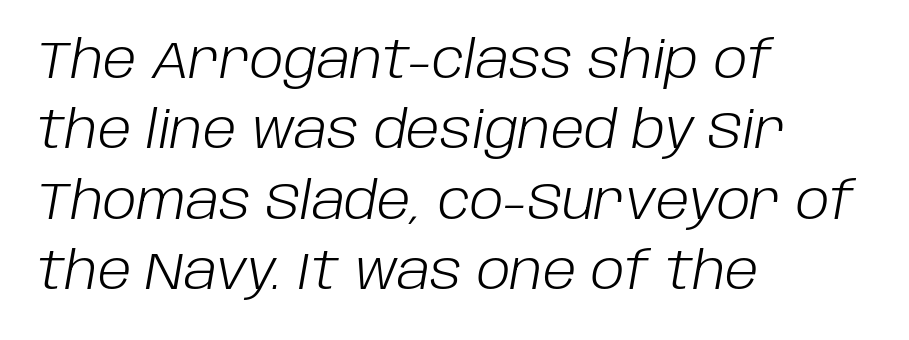
Notice how the stems are inclined rather than vertical — that's the hallmark of italics. The passage shown is not bold in any degree. Think of a printed novel: that variable character pitch is what you see here. Does the copy run flush right? No — it runs flush left. A clean baseline with only descenders dipping below it.
